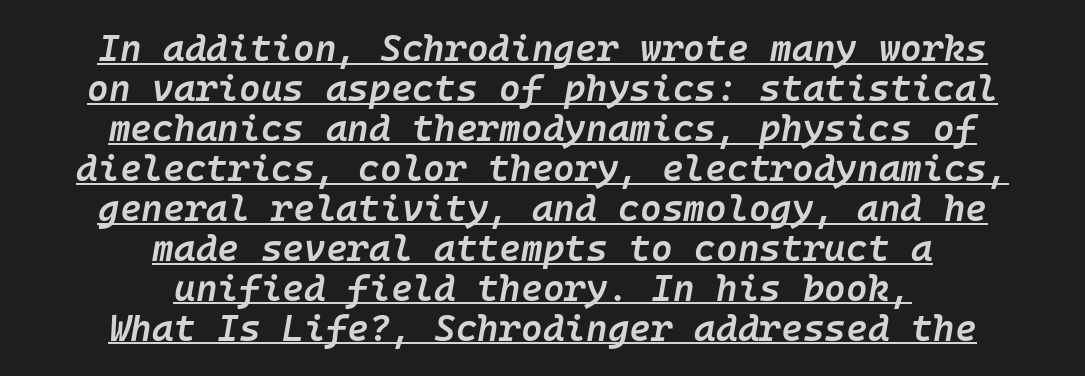
Students, note that the glyphs here touch the page at normal intervals. Leading is clearly below the norm, producing a dense column. The rendering positions every line midway between the sides. In terms of weight, the rendering is demibold, just under bold.
